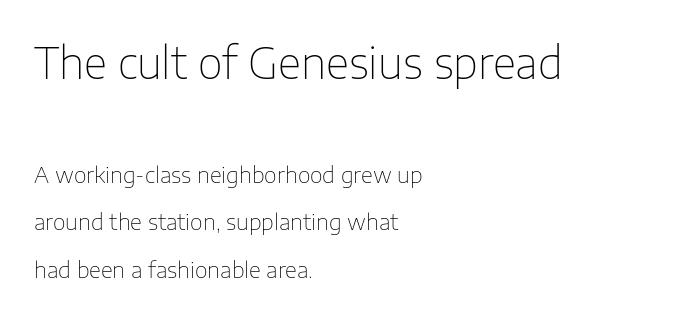
In terms of letterspacing, this is plain default setting. Which of the two is more prominent by size? The first, at the top. The gap between lines stays unmarked. The line-height multiplier appears high, well above default.
